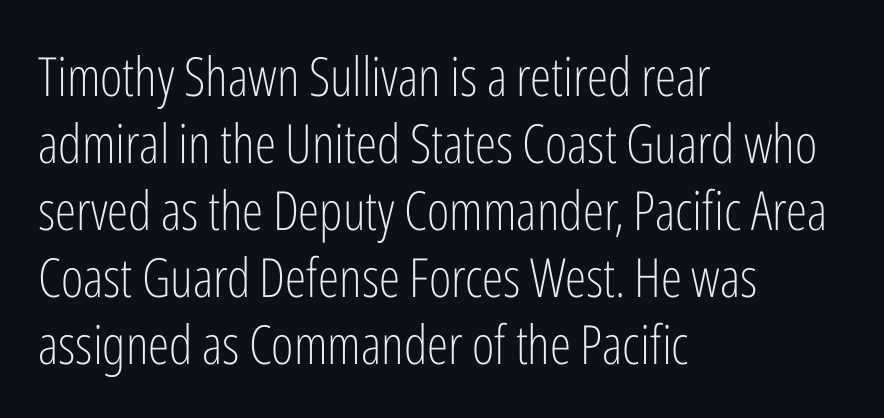
Q: Is the text bold? A: No.
Q: Is the text italic (slanted)? A: No, it is upright.
Q: Is the typeface a serif or a sans-serif typeface? A: Sans-serif.
Q: Is the text underlined? A: No.
Q: How is the paragraph aligned? A: Left-aligned.
Q: Is the spacing between letters normal or unusually wide? A: Normal.
Q: Width (condensed, normal, or wide)? A: Condensed.
Q: Stroke contrast? A: Low.
Q: x-height? A: Medium.
Q: Monospaced? A: No.
